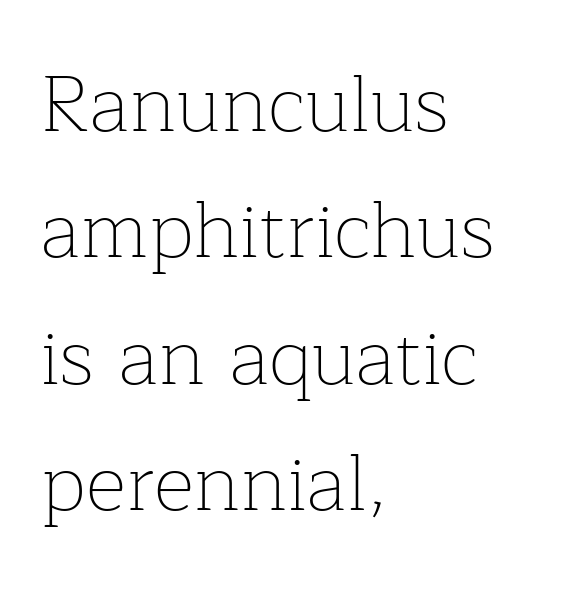
{"serif": "yes", "italic": "no", "bold": "no", "weight": "thin", "width": "normal", "stroke_contrast": "low", "x_height": "medium", "monospaced": "no", "underline": "no", "align": "left", "line_spacing": "normal", "line_spacing_ratio": 1.6, "letter_spacing": "normal", "letter_spacing_em": 0.0, "glyph_px": 79}
